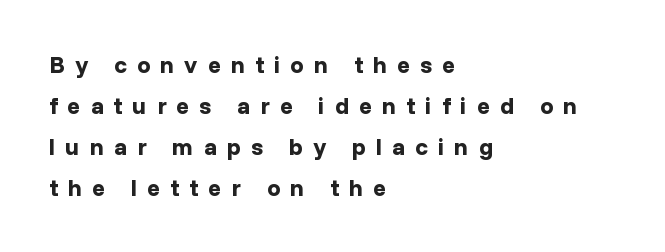
The axis of the letterforms is exactly vertical. Letter spacing: wide. Left-aligned paragraph, ragged on the right. Check the space under the baseline: it is left empty.
